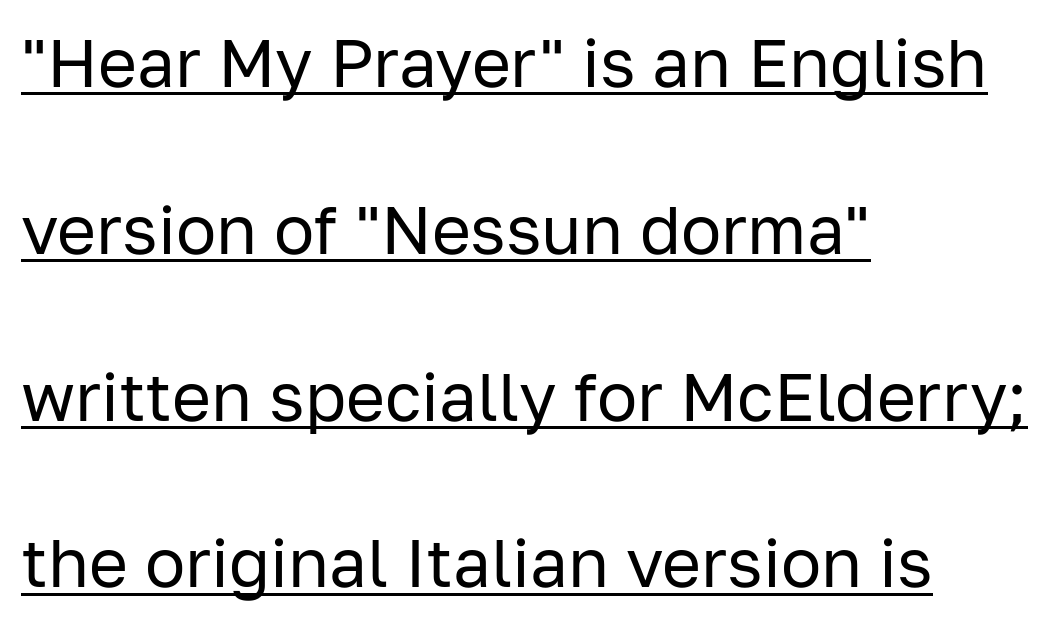
Q: Is the text bold? A: No.
Q: Is the text italic (slanted)? A: No, it is upright.
Q: Is the typeface a serif or a sans-serif typeface? A: Sans-serif.
Q: Is the text underlined? A: Yes.
Q: How is the paragraph aligned? A: Left-aligned.
Q: Is the spacing between letters normal or unusually wide? A: Normal.
Q: Is the spacing between lines tight, normal or loose? A: Loose.
Q: Width (condensed, normal, or wide)? A: Normal.
Q: Stroke contrast? A: Low.
Q: x-height? A: Medium.
Q: Monospaced? A: No.
